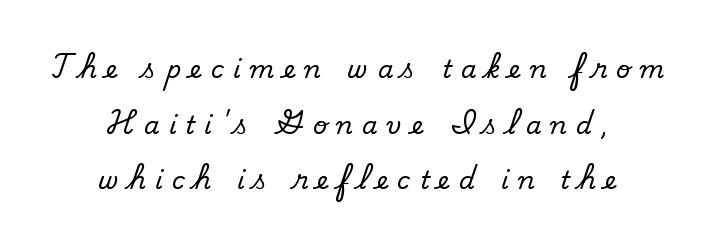
The image shows 25 px text type; set centered, loose line spacing (2.23x), unusually wide letter spacing (+0.37 em), not underlined.
